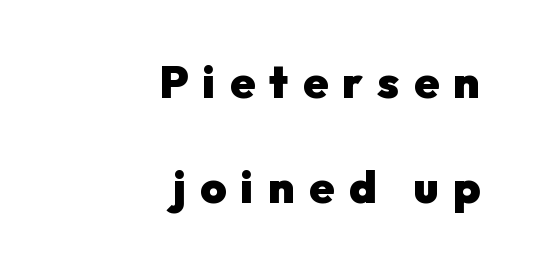
Posture: straight, roman, zero tilt. The face used here is rendered with a markedly widened letterfit. Look at the stroke-to-counter ratio: heavy, a bold. The zone under the glyphs is completely vacant. Horizontal alignment here is rightward, an uncommon choice for prose.
